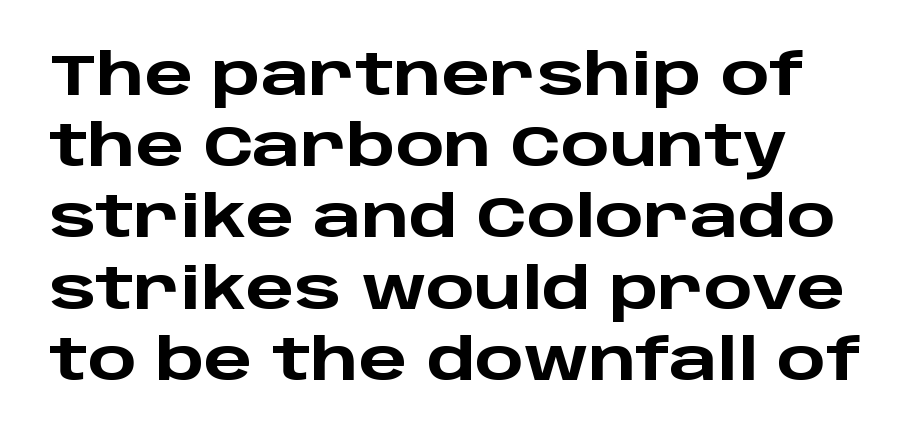
The image shows 57 px heavy, wide sans-serif type, upright; set left-aligned, normal line spacing (1.25x), normal letter spacing, not underlined; low stroke contrast and a large x-height.
